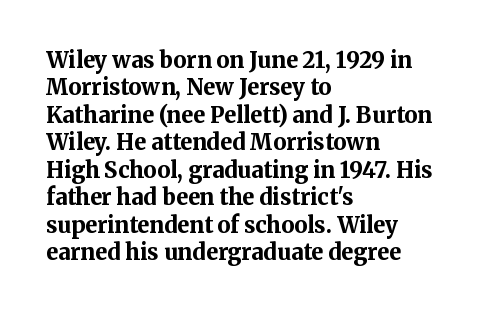
Q: Is the text bold? A: Yes.
Q: Is the text italic (slanted)? A: No, it is upright.
Q: Is the text underlined? A: No.
Q: How is the paragraph aligned? A: Left-aligned.
Q: Is the spacing between letters normal or unusually wide? A: Normal.
Q: Is the spacing between lines tight, normal or loose? A: Normal.
